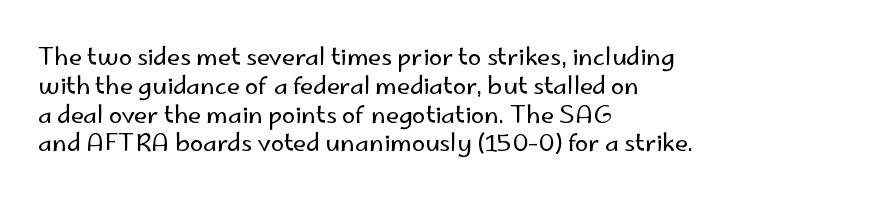
Q: Is the text bold? A: No.
Q: Is the text italic (slanted)? A: No, it is upright.
Q: Is the text underlined? A: No.
Q: How is the paragraph aligned? A: Left-aligned.
Q: Is the spacing between letters normal or unusually wide? A: Normal.
